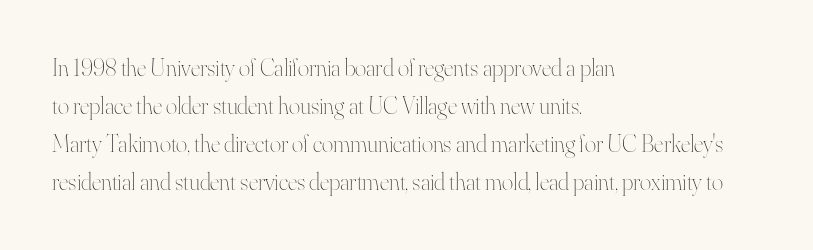
Q: Is the text bold? A: No.
Q: Is the text italic (slanted)? A: No, it is upright.
Q: Is the text underlined? A: No.
Q: How is the paragraph aligned? A: Left-aligned.
Q: Is the spacing between letters normal or unusually wide? A: Normal.
Q: Is the spacing between lines tight, normal or loose? A: Normal.
